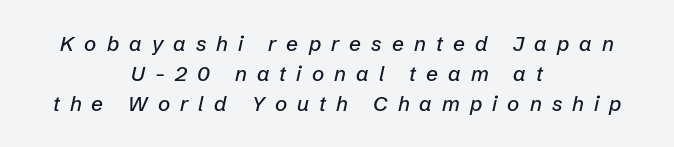
{"italic": "yes", "lean": "right", "slant_degrees": 12, "underline": "no", "align": "center", "line_spacing": "normal", "line_spacing_ratio": 1.42, "letter_spacing": "wide", "letter_spacing_em": 0.48, "glyph_px": 21}
